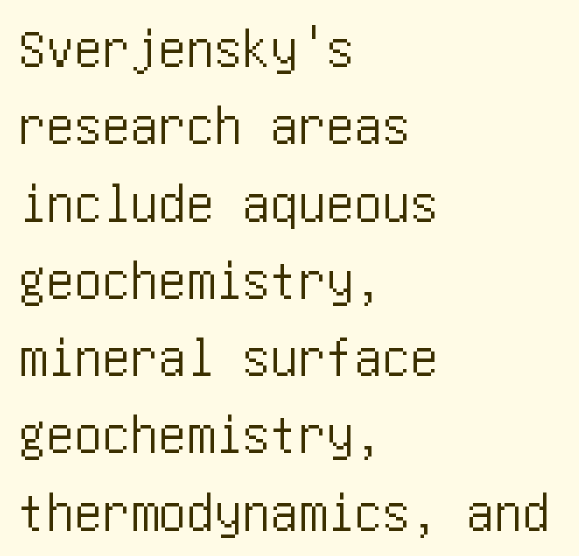
Q: Is the text italic (slanted)? A: No, it is upright.
Q: Is the typeface a serif or a sans-serif typeface? A: Sans-serif.
Q: Is the text underlined? A: No.
Q: How is the paragraph aligned? A: Left-aligned.
Q: Is the spacing between letters normal or unusually wide? A: Normal.
Q: Is the spacing between lines tight, normal or loose? A: Normal.
Q: Width (condensed, normal, or wide)? A: Condensed.
Q: Stroke contrast? A: Low.
Q: x-height? A: Large.
